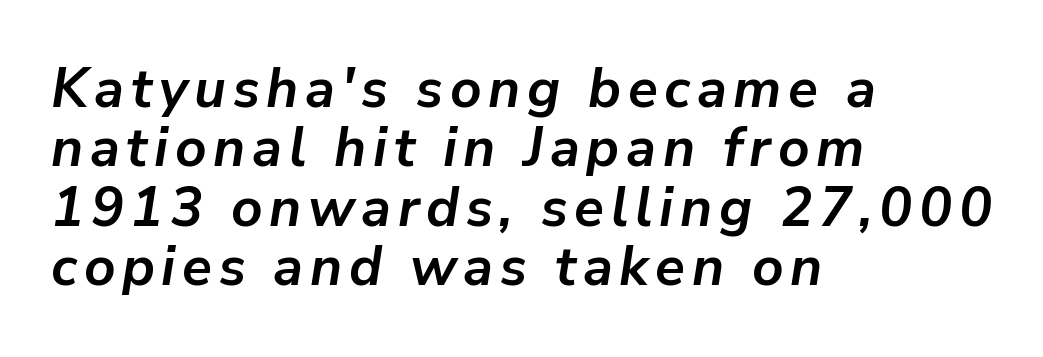
The characters look thick and weighty, a clear bold. Spacing verdict: proportional, widths tailored to each character. You can tell it's italic because the verticals aren't actually vertical. The baseline area is clear.
